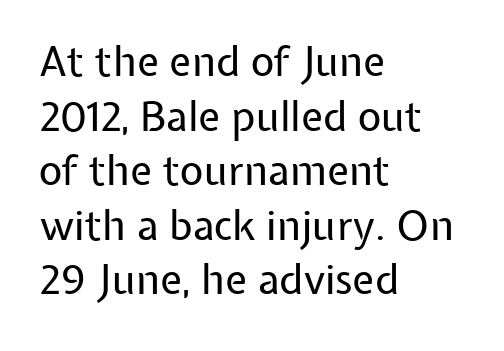
Q: Is the text bold? A: No.
Q: Is the text italic (slanted)? A: No, it is upright.
Q: Is the typeface a serif or a sans-serif typeface? A: Sans-serif.
Q: Is the text underlined? A: No.
Q: How is the paragraph aligned? A: Left-aligned.
Q: Is the spacing between letters normal or unusually wide? A: Normal.
Q: Is the spacing between lines tight, normal or loose? A: Normal.
Q: Width (condensed, normal, or wide)? A: Normal.
Q: Stroke contrast? A: Low.
Q: x-height? A: Medium.
Q: Monospaced? A: No.
